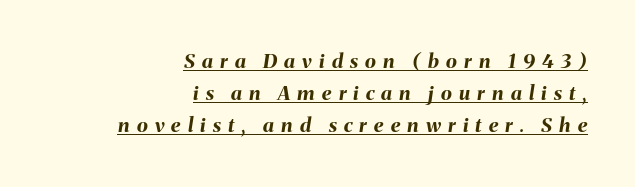
The image shows 20 px bold type, italic (leaning right); set right-aligned, normal line spacing (1.61x), unusually wide letter spacing (+0.36 em), underlined.
